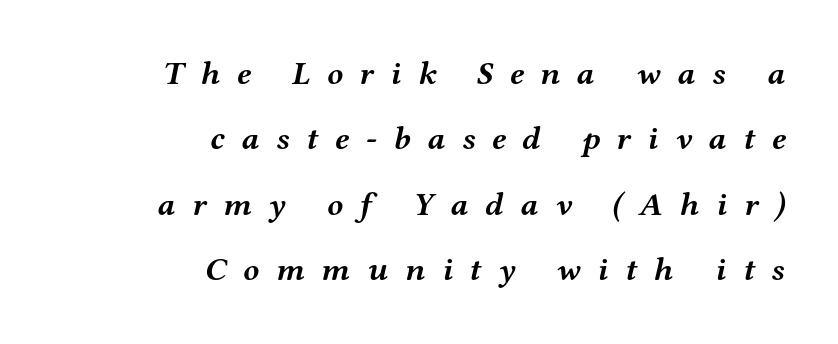
The image shows 33 px semibold, wide serif type, italic (leaning right); set right-aligned, loose line spacing (1.98x), unusually wide letter spacing (+0.5 em), not underlined; medium stroke contrast and a medium x-height.
